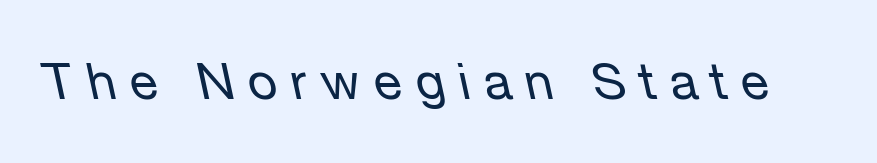
Q: Is the text bold? A: No.
Q: Is the text italic (slanted)? A: Yes, it leans left by about 12 degrees.
Q: Is the text underlined? A: No.
Q: Is the spacing between letters normal or unusually wide? A: Unusually wide.
Q: Width (condensed, normal, or wide)? A: Normal.
Q: Stroke contrast? A: Low.
Q: x-height? A: Medium.
Q: Monospaced? A: No.
